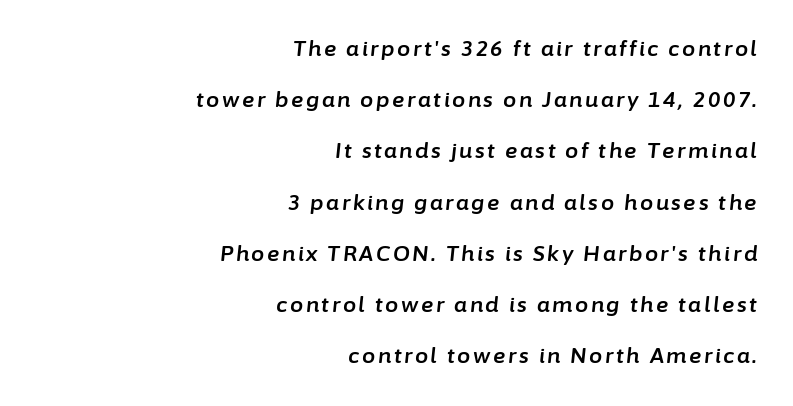
The image shows 21 px text type, italic (leaning right); set right-aligned, loose line spacing (2.44x), not underlined.
